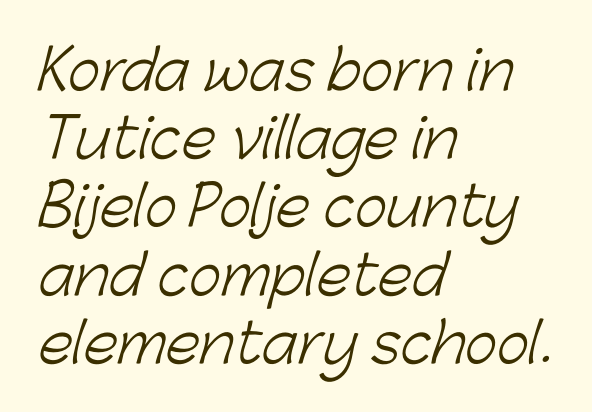
Q: Is the text bold? A: No.
Q: Is the typeface a serif or a sans-serif typeface? A: Sans-serif.
Q: Is the text underlined? A: No.
Q: How is the paragraph aligned? A: Left-aligned.
Q: Is the spacing between letters normal or unusually wide? A: Normal.
Q: Width (condensed, normal, or wide)? A: Normal.
Q: Stroke contrast? A: Low.
Q: x-height? A: Medium.
Q: Monospaced? A: No.
